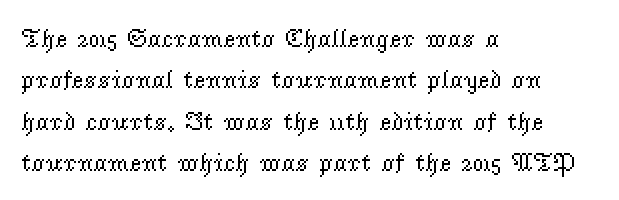
Q: Is the text bold? A: No.
Q: Is the text italic (slanted)? A: No, it is upright.
Q: Is the text underlined? A: No.
Q: How is the paragraph aligned? A: Left-aligned.
Q: Is the spacing between letters normal or unusually wide? A: Normal.
Q: Is the spacing between lines tight, normal or loose? A: Normal.
